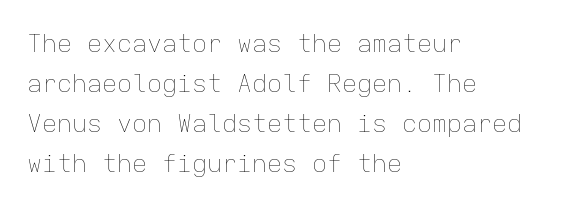
The area under the type is left untouched. A typesetter would mark this as roman, not italic. What's the leading like? Ordinary, nothing unusual. A typesetter would call this zero additional tracking. Which margin do the lines hug? The left one — the right edge is uneven. The cut favours lightness, reaching ordinary text weight at its darkest.
